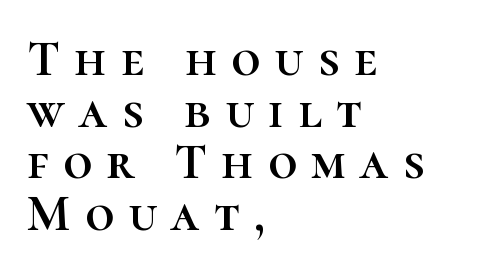
{"italic": "no", "width": "normal", "stroke_contrast": "high", "x_height": "medium", "monospaced": "no", "underline": "no", "align": "left", "line_spacing": "tight", "line_spacing_ratio": 1.01, "letter_spacing": "wide", "letter_spacing_em": 0.28, "glyph_px": 51}
